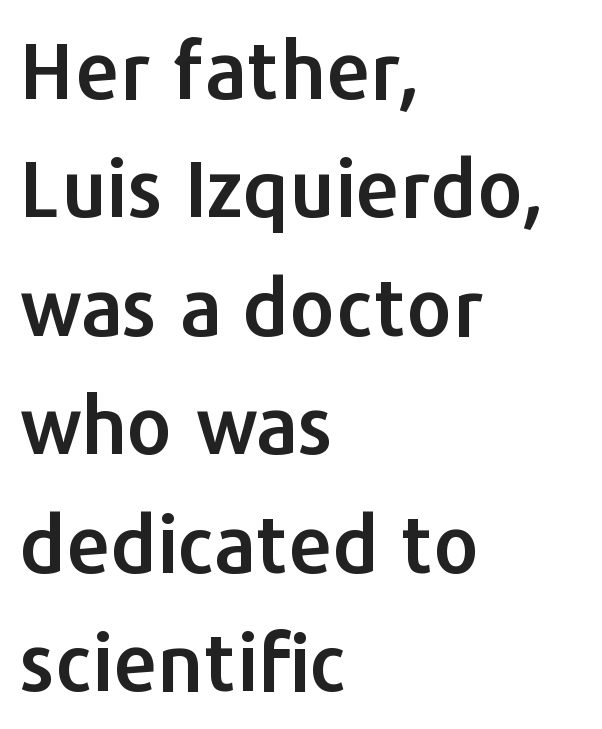
{"serif": "no", "italic": "no", "width": "normal", "stroke_contrast": "low", "x_height": "medium", "monospaced": "no", "underline": "no", "align": "left", "line_spacing": "normal", "line_spacing_ratio": 1.5, "letter_spacing": "normal", "letter_spacing_em": 0.0, "glyph_px": 79}
